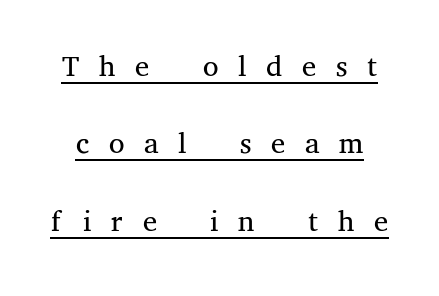
The type is letterspaced generously, with wide tracking. What kind of face is this? One with serifs. The strokes carry an ordinary text weight at most. Check the space under the baseline: a stroke is drawn there. The specimen reads as upright at a glance.
